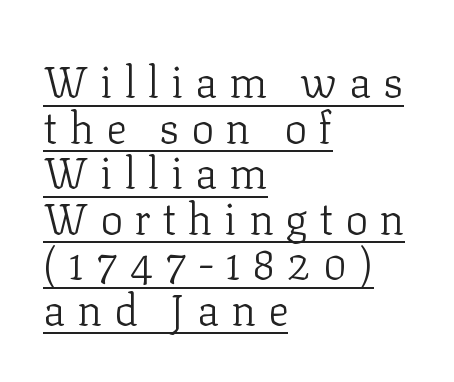
Beneath each row of characters lies a ruled line. Think of a printed novel: that variable character pitch is what you see here. Each line starts at the same left margin while the right side varies. A typesetter would call this leading minimal, almost set solid. Every character sits straight up, as roman type does.
